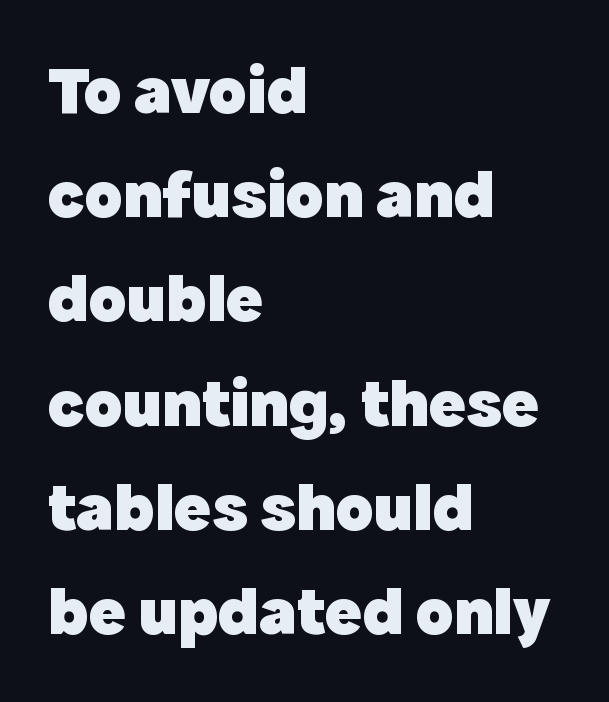
{"serif": "no", "italic": "no", "bold": "yes", "weight": "heavy", "width": "normal", "x_height": "medium", "monospaced": "no", "underline": "no", "align": "left", "line_spacing": "normal", "line_spacing_ratio": 1.51, "letter_spacing": "normal", "letter_spacing_em": 0.0, "glyph_px": 69}
